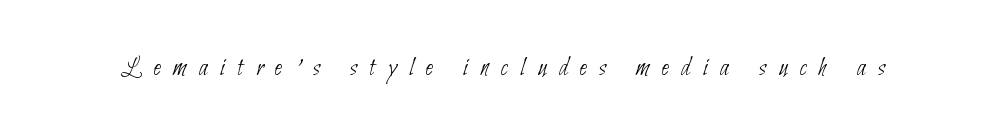
Q: Is the text bold? A: No.
Q: Is the text underlined? A: No.
Q: Is the spacing between letters normal or unusually wide? A: Unusually wide.
